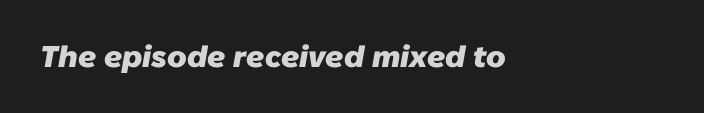
{"serif": "no", "bold": "yes", "weight": "heavy", "width": "normal", "stroke_contrast": "low", "x_height": "medium", "monospaced": "no", "underline": "no", "align": "left", "letter_spacing": "normal", "letter_spacing_em": 0.0, "glyph_px": 30}
